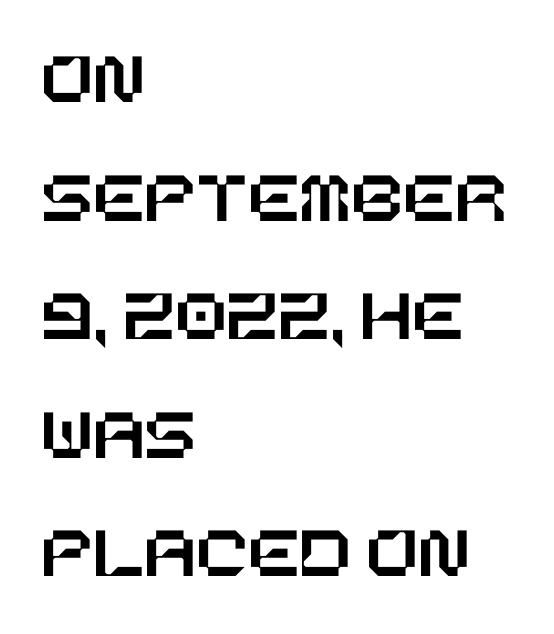
{"italic": "no", "width": "normal", "stroke_contrast": "low", "x_height": "large", "underline": "no", "align": "left", "line_spacing": "normal", "line_spacing_ratio": 1.56, "letter_spacing": "normal", "letter_spacing_em": 0.0, "glyph_px": 76}
